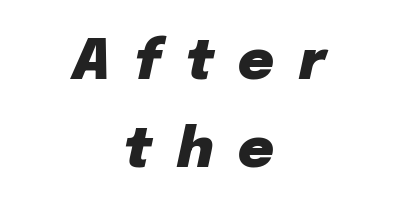
The passage is arranged like a title page — every line centered. Short note: letters widely spaced. You'd pick this weight for a headline — it's a proper bold. If you measured baseline to baseline, you'd find a middling distance. Is this a fixed-width face? No — the glyphs have proportional, varying widths. Type without underlining.
